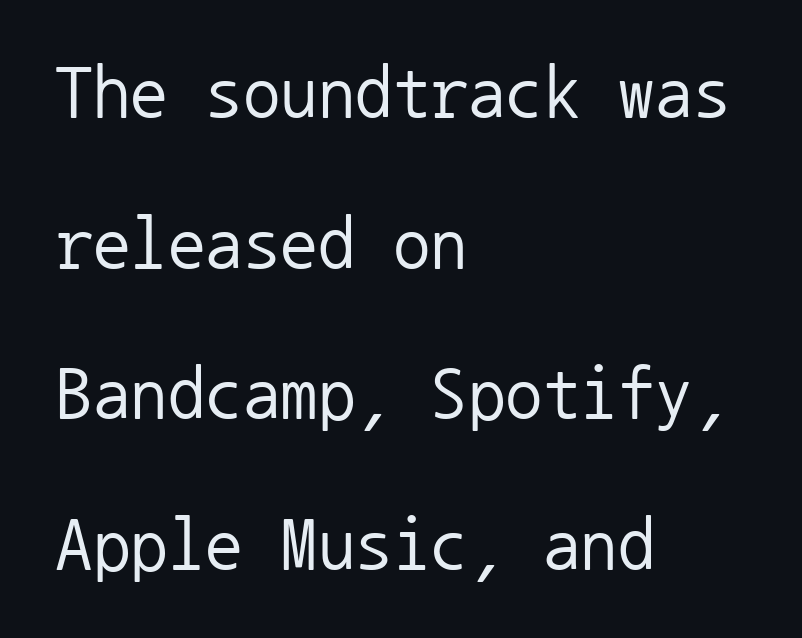
Q: Is the text bold? A: No.
Q: Is the text italic (slanted)? A: No, it is upright.
Q: Is the typeface a serif or a sans-serif typeface? A: Sans-serif.
Q: Is the text underlined? A: No.
Q: How is the paragraph aligned? A: Left-aligned.
Q: Is the spacing between letters normal or unusually wide? A: Normal.
Q: Is the spacing between lines tight, normal or loose? A: Loose.
Q: Width (condensed, normal, or wide)? A: Normal.
Q: Stroke contrast? A: Low.
Q: x-height? A: Medium.
Q: Monospaced? A: Yes.
